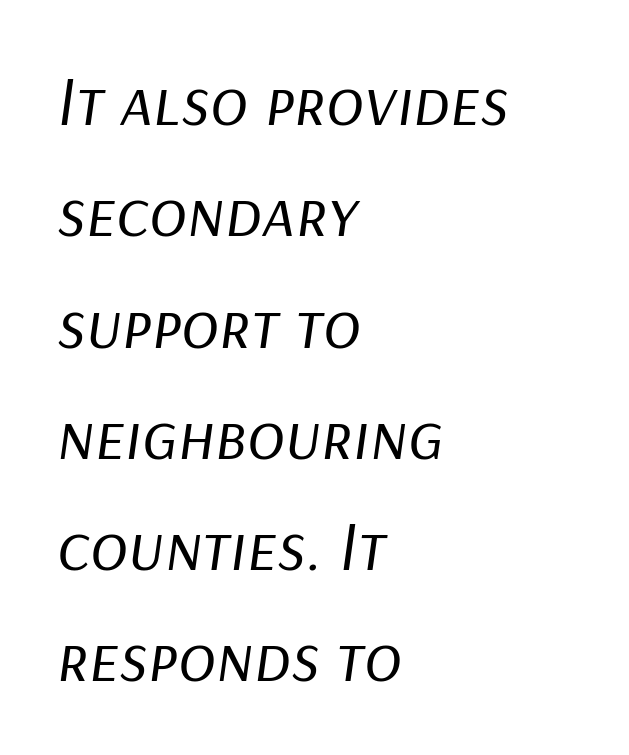
Regarding leading, the lines here are spaced in the standard way. Vertical stems look standard width or narrower in stroke. The text block is weighted toward the left margin, trailing off unevenly rightward. Compared with typical body copy, the letter spacing here is the same. Designer's note — italics engaged.
